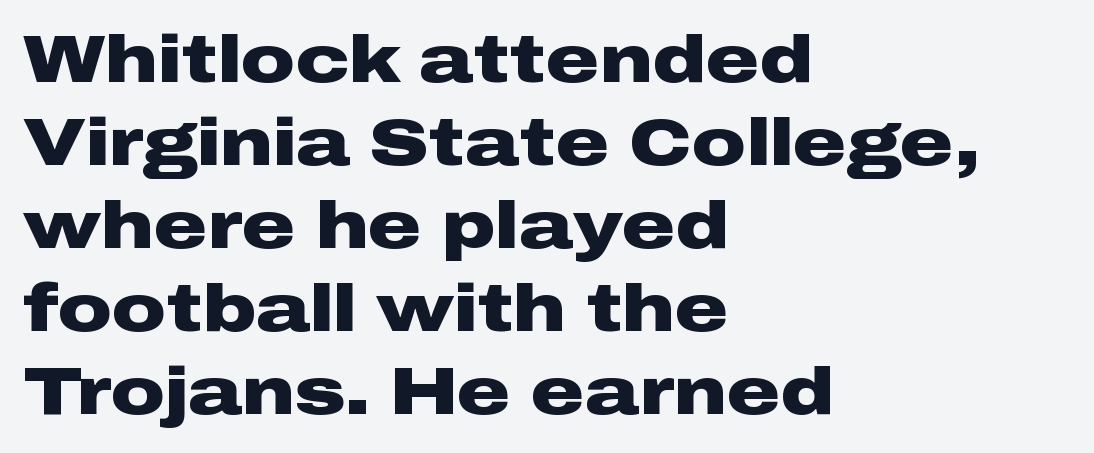
Q: Is the text bold? A: Yes.
Q: Is the text italic (slanted)? A: No, it is upright.
Q: Is the typeface a serif or a sans-serif typeface? A: Sans-serif.
Q: Is the text underlined? A: No.
Q: How is the paragraph aligned? A: Left-aligned.
Q: Is the spacing between letters normal or unusually wide? A: Normal.
Q: Width (condensed, normal, or wide)? A: Wide.
Q: Stroke contrast? A: Low.
Q: x-height? A: Medium.
Q: Monospaced? A: No.
